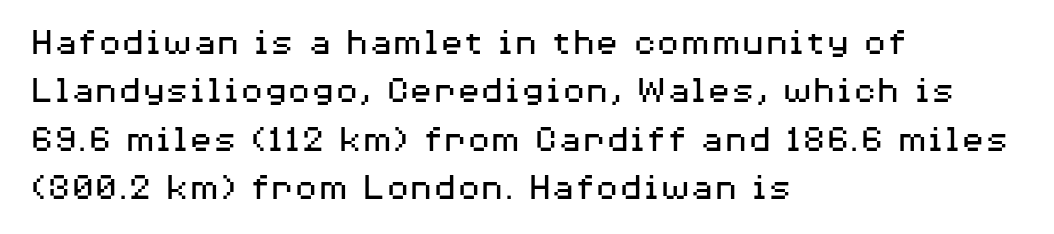
The specimen omits any rule beneath the text block's lines. Italic? Not at all — the glyphs are vertical. Type style note: lacks serifs. This sample has the flowing, uneven cadence of proportional lettering. Horizontally, the lines are justified to the leading edge only. Weight: in the light-to-regular range.
